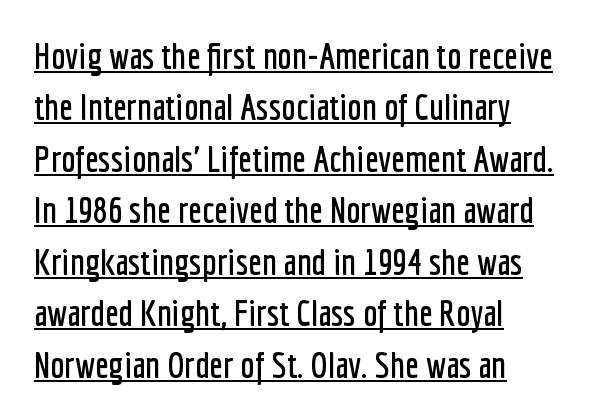
What stands out about the letter spacing? Nothing — it is the standard amount. This rendering uses left alignment, leaving the right contour irregular. The face used here is proportionally spaced, like ordinary book or web type. Descenders here cross a horizontal rule under the line. Line spacing here is normal. Serifs: no, the terminals of the letterforms are clean.
